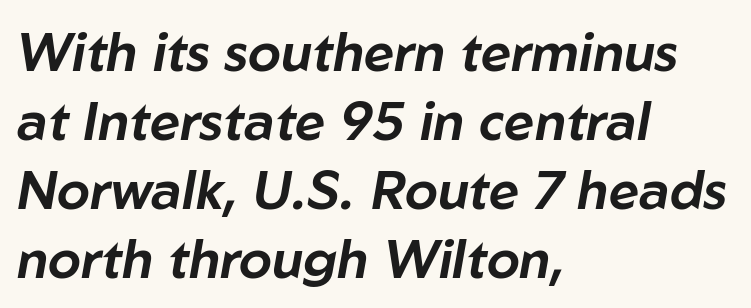
{"italic": "yes", "lean": "right", "slant_degrees": 10, "width": "normal", "stroke_contrast": "low", "x_height": "medium", "monospaced": "no", "underline": "no", "align": "left", "line_spacing": "normal", "line_spacing_ratio": 1.3, "letter_spacing": "normal", "letter_spacing_em": 0.0, "glyph_px": 53}
